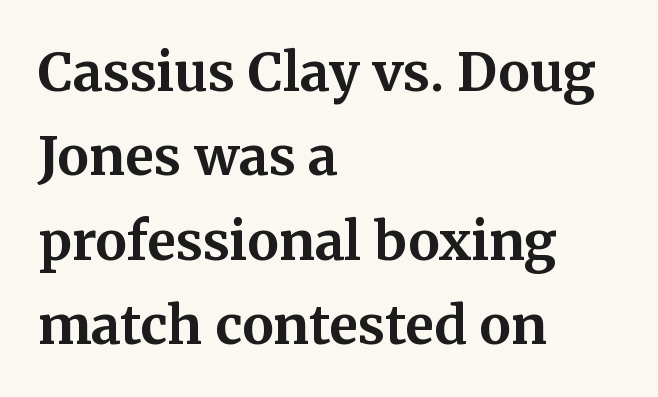
The image shows 53 px bold serif type, upright; set left-aligned, normal line spacing (1.59x), normal letter spacing, not underlined; medium stroke contrast and a medium x-height.
